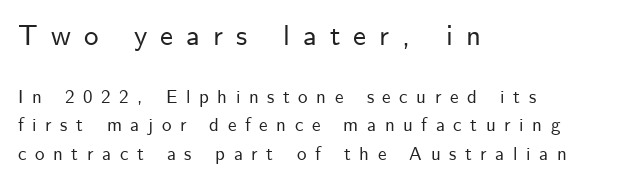
The zone under the glyphs is completely vacant. The letters advance in unequal steps, a hallmark of proportional type. The letters in the upper block stand taller than those in the block below. Font category for this specimen: sans-serif.
